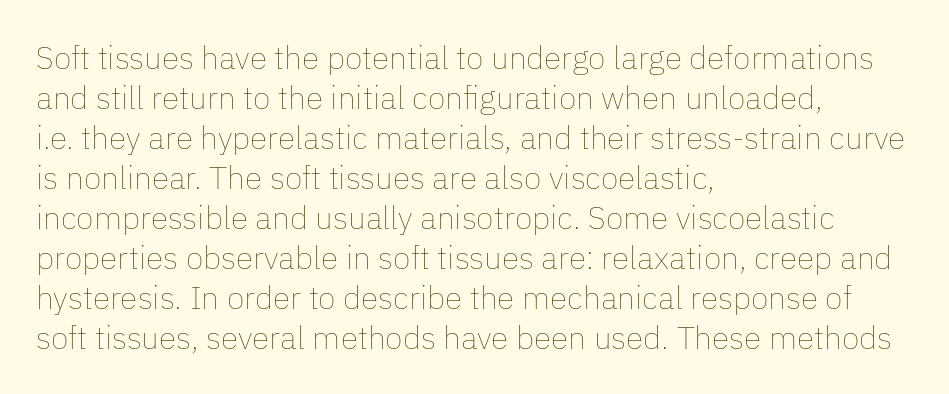
Is there any slant? The stems are plumb. The area under the type is left untouched. The strokes are not fattened; the text isn't bold. A classic flush-left, rag-right setting is used for this passage. Proportional: the letters do not fall into vertical columns. The leading is moderate, giving the passage an even texture.
